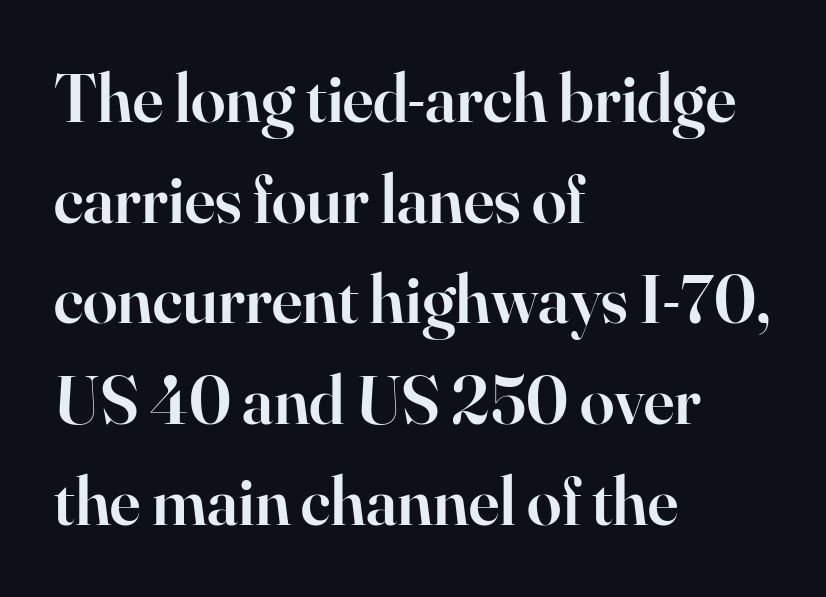
Q: Is the text bold? A: Semi-bold.
Q: Is the text italic (slanted)? A: No, it is upright.
Q: Is the typeface a serif or a sans-serif typeface? A: Serif.
Q: Is the text underlined? A: No.
Q: How is the paragraph aligned? A: Left-aligned.
Q: Is the spacing between letters normal or unusually wide? A: Normal.
Q: Is the spacing between lines tight, normal or loose? A: Normal.
Q: Width (condensed, normal, or wide)? A: Normal.
Q: Stroke contrast? A: High.
Q: x-height? A: Small.
Q: Monospaced? A: No.
